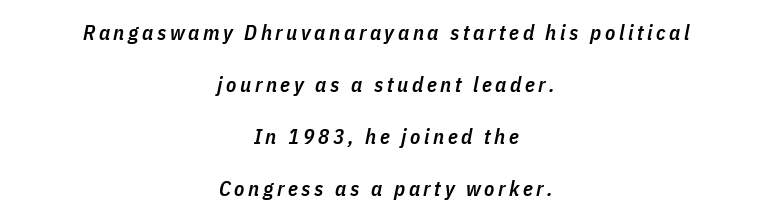
Quick note: interline space is abundant. The letters are semibold — heavier than regular but short of a full bold. Descenders hang freely into open space. Does the lettering tilt? It does — this is italic. Leftover space on each line is divided equally before and after the words.
